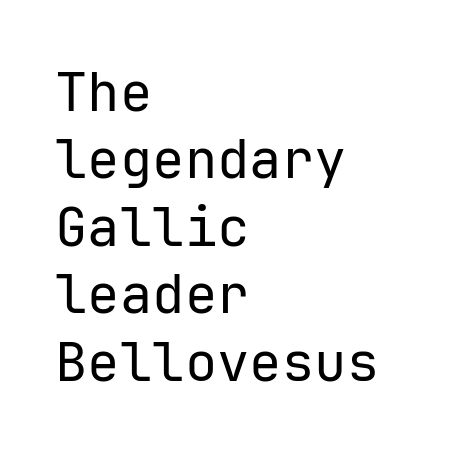
{"serif": "no", "italic": "no", "bold": "no", "weight": "regular", "width": "normal", "stroke_contrast": "low", "x_height": "medium", "underline": "no", "align": "left", "line_spacing": "normal", "line_spacing_ratio": 1.25, "letter_spacing": "normal", "letter_spacing_em": 0.0, "glyph_px": 54}
